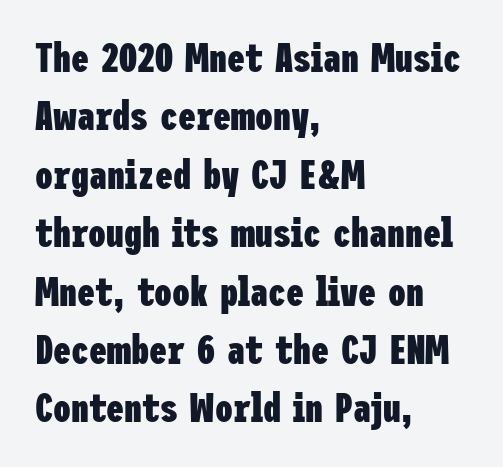
Type style note: lacks serifs. Honestly, there is no underline to notice here at all. How are the letters spaced? Ordinarily, with no added tracking. Look at the stroke-to-counter ratio: heavy, a bold.
